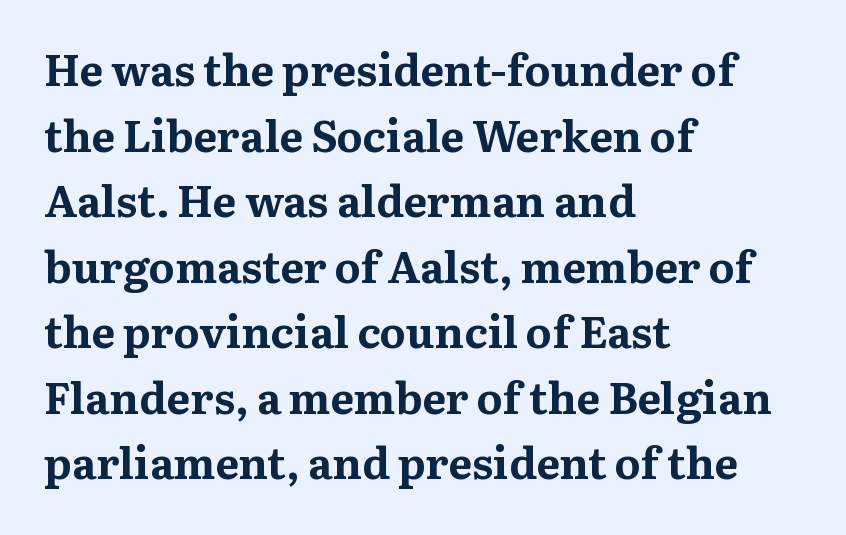
The image shows 44 px bold serif type, upright; set left-aligned, normal line spacing (1.49x), normal letter spacing, not underlined; medium stroke contrast and a medium x-height.
